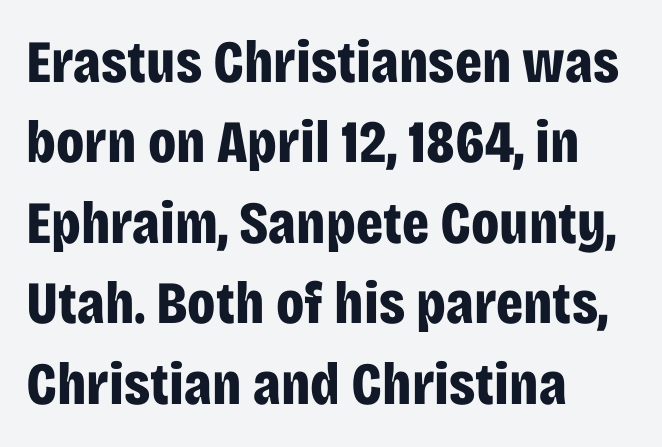
The image shows 60 px bold, condensed sans-serif type, upright; set left-aligned, normal line spacing (1.34x), normal letter spacing, not underlined; low stroke contrast and a large x-height.
